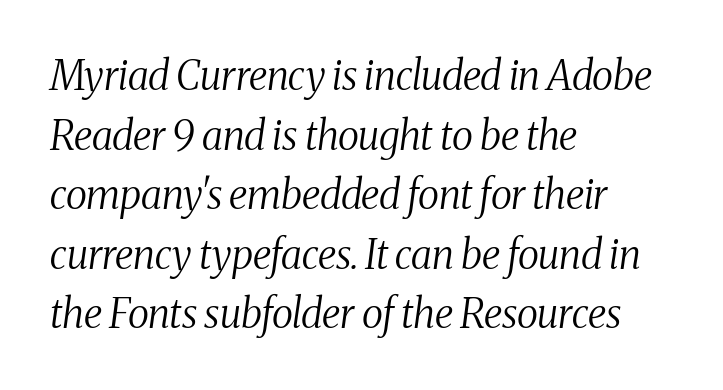
Q: Is the text bold? A: No.
Q: Is the text italic (slanted)? A: Yes, it leans right by about 8 degrees.
Q: Is the typeface a serif or a sans-serif typeface? A: Serif.
Q: Is the text underlined? A: No.
Q: How is the paragraph aligned? A: Left-aligned.
Q: Is the spacing between letters normal or unusually wide? A: Normal.
Q: Is the spacing between lines tight, normal or loose? A: Normal.
Q: Width (condensed, normal, or wide)? A: Condensed.
Q: Stroke contrast? A: Medium.
Q: x-height? A: Medium.
Q: Monospaced? A: No.
